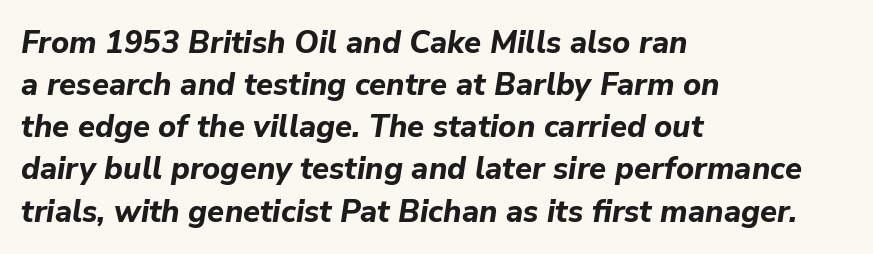
Q: Is the text bold? A: Yes.
Q: Is the text italic (slanted)? A: Yes, it leans right by about 9 degrees.
Q: Is the text underlined? A: No.
Q: How is the paragraph aligned? A: Left-aligned.
Q: Is the spacing between letters normal or unusually wide? A: Normal.
Q: Is the spacing between lines tight, normal or loose? A: Normal.
Q: Width (condensed, normal, or wide)? A: Normal.
Q: Stroke contrast? A: Low.
Q: x-height? A: Medium.
Q: Monospaced? A: No.
